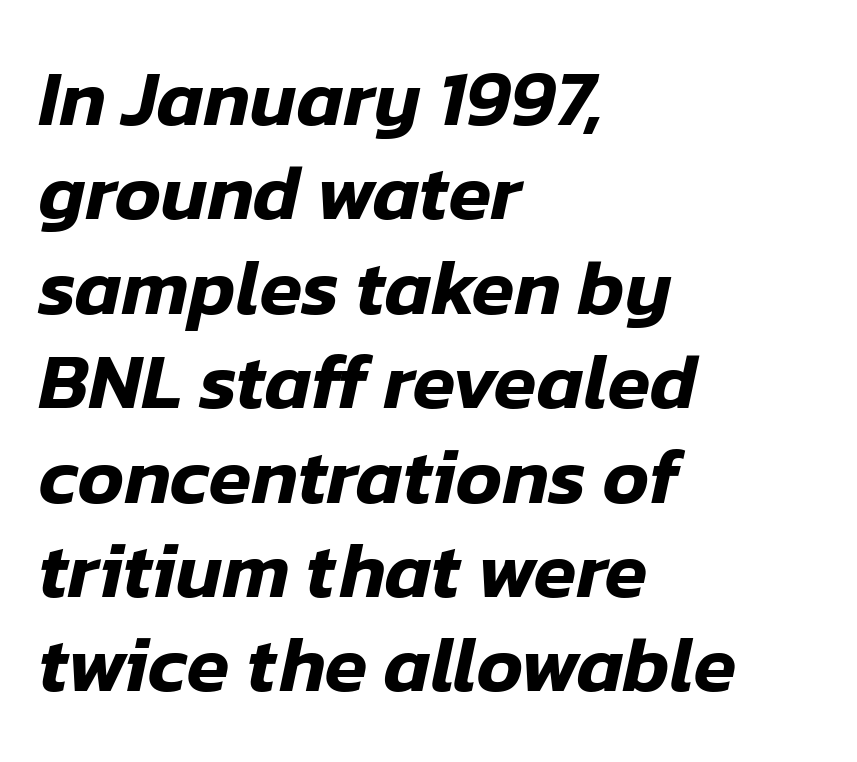
Line beginnings align vertically; line endings do not. Each word holds together tightly as a unit, with standard inter-letter gaps. Every character sits at an angle, as italics do. Descenders hang freely into open space. You could not count columns in this text — the font is proportionally spaced.
